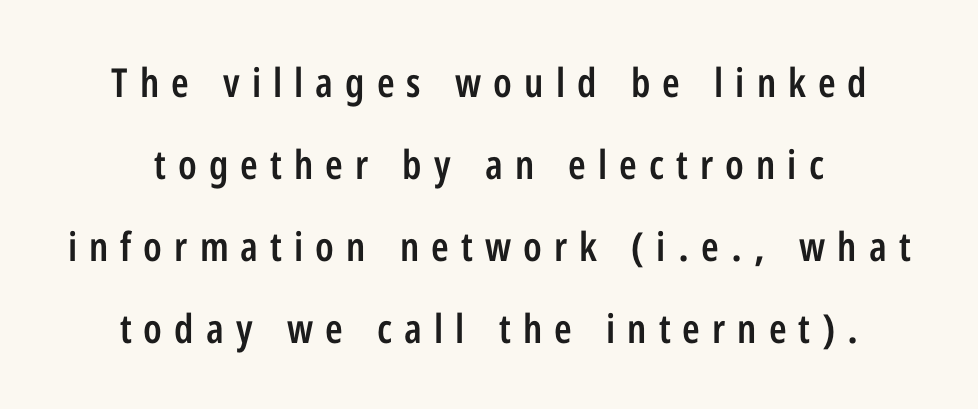
In terms of letterform style, serifs are entirely absent. The rag falls on both sides of this text block equally. Rows of type keep a wide berth in the vertical direction. A typesetter would mark this as roman, not italic. The foot of each line stays bare and open.
